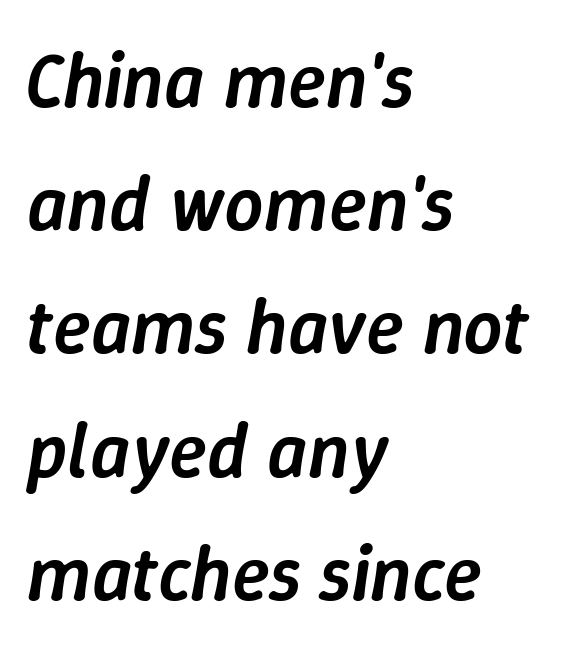
Q: Is the text bold? A: Semi-bold.
Q: Is the text italic (slanted)? A: Yes, it leans right by about 9 degrees.
Q: Is the text underlined? A: No.
Q: How is the paragraph aligned? A: Left-aligned.
Q: Is the spacing between letters normal or unusually wide? A: Normal.
Q: Is the spacing between lines tight, normal or loose? A: Normal.
Q: Width (condensed, normal, or wide)? A: Normal.
Q: Stroke contrast? A: Low.
Q: x-height? A: Medium.
Q: Monospaced? A: No.
